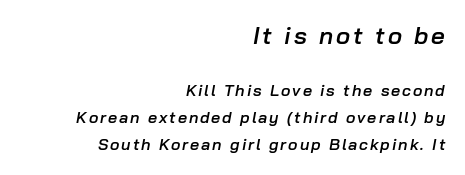
The image shows 24 px text type, italic (leaning right); set right-aligned, normal line spacing (1.7x), not underlined; the first (top) block is 1.5x larger.
